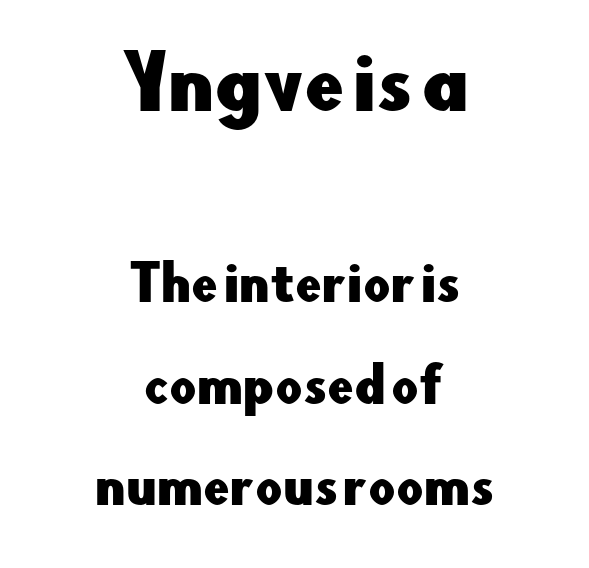
This is the regular roman posture of the typeface. The glyphs are unaccompanied by any horizontal stroke below them. In terms of leading, this rendering errs on the spacious side. The face used here is proportionally spaced, like ordinary book or web type. What kind of face is this? One without serifs — a sans.
